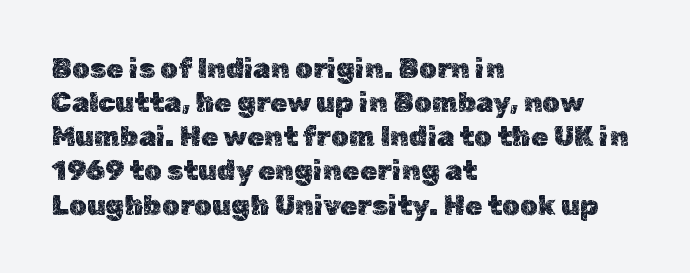
The image shows 28 px text type, upright; set left-aligned, line spacing 1.22x, normal letter spacing, not underlined; a medium x-height.
